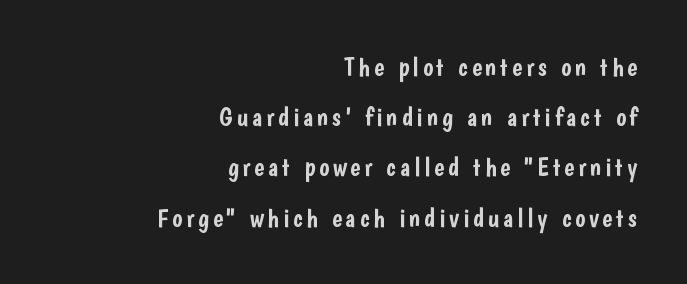
Q: Is the text italic (slanted)? A: No, it is upright.
Q: Is the text underlined? A: No.
Q: How is the paragraph aligned? A: Right-aligned.
